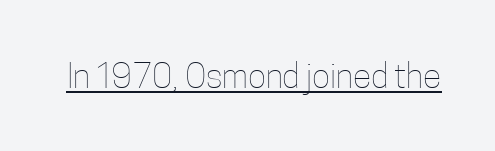
{"italic": "no", "bold": "no", "weight": "thin", "width": "condensed", "stroke_contrast": "low", "x_height": "medium", "monospaced": "no", "underline": "yes", "letter_spacing": "normal", "letter_spacing_em": 0.0, "glyph_px": 34}
